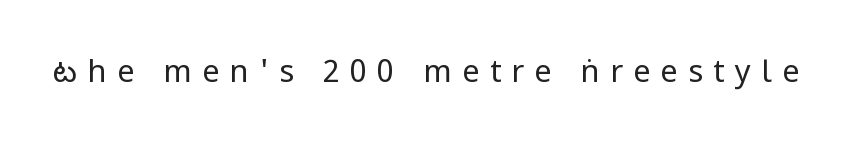
The image shows 31 px regular-weight, condensed sans-serif type, upright; set unusually wide letter spacing (+0.33 em), not underlined; low stroke contrast.
